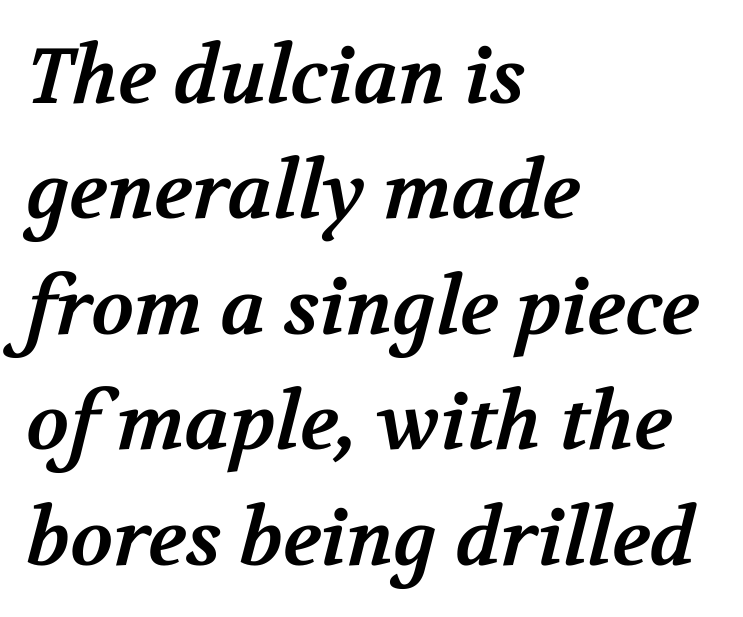
Bold? Absolutely — the strokes are thick and heavy. Font category for this specimen: serif. These lines are rendered in a variable-pitch font. The space beneath each line is pristine and unruled.
